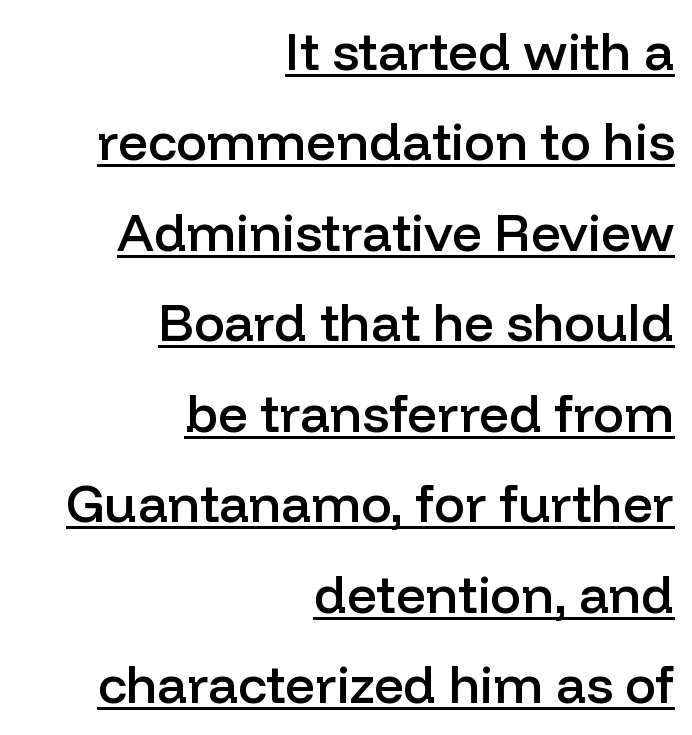
When letters stand straight like this, we call the style roman or upright. The specimen includes a rule beneath the text block's lines. The letters sit at their default tracking, neither squeezed nor spread. Teacher's note: observe the even right margin — that is flush-right alignment.
